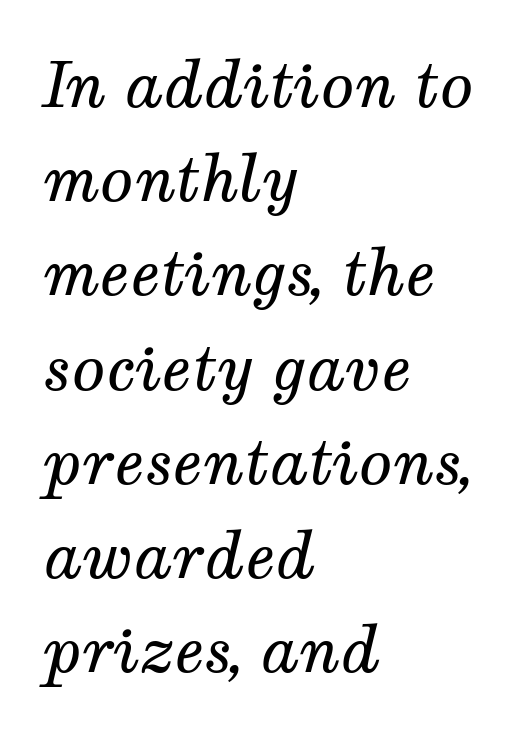
Does the copy run flush right? No — it runs flush left. Nothing heavy about these letters — not bold at all. Each row of text sits above clean, open space. Each word holds together tightly as a unit, with standard inter-letter gaps. Line spacing here is normal. Quick note: italic.
